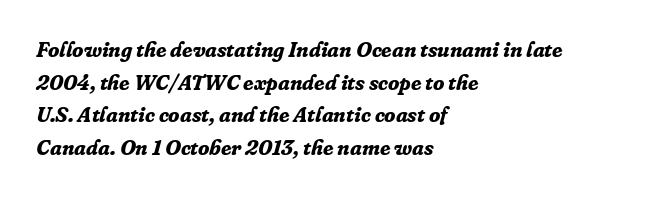
The image shows 21 px bold type, italic (leaning right); set left-aligned, normal line spacing (1.55x), normal letter spacing, not underlined.
